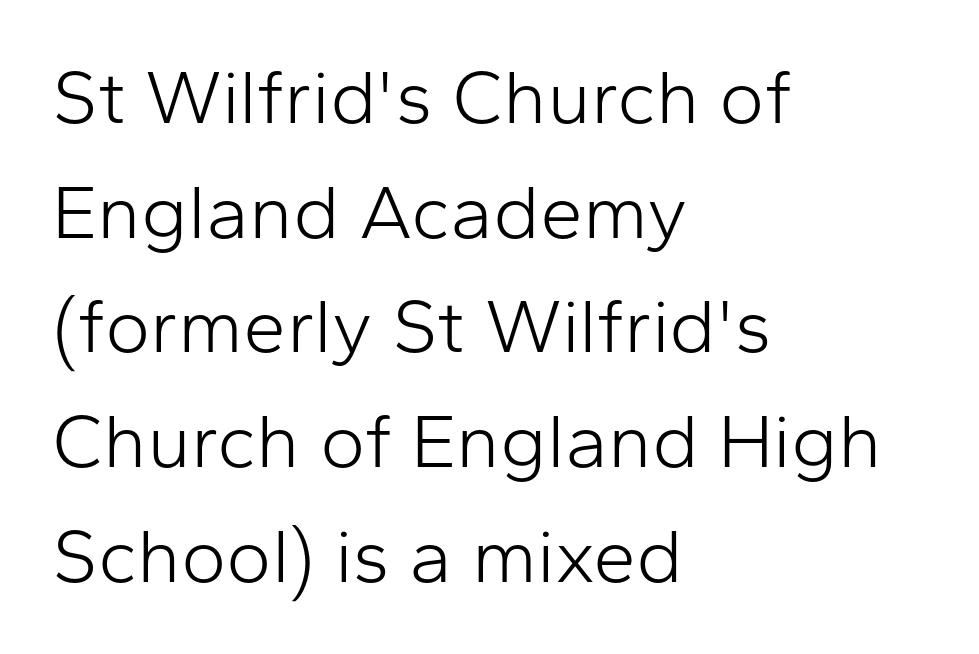
{"serif": "no", "italic": "no", "bold": "no", "weight": "light", "width": "normal", "stroke_contrast": "low", "x_height": "medium", "monospaced": "no", "underline": "no", "align": "left", "line_spacing": "normal", "line_spacing_ratio": 1.49, "letter_spacing": "normal", "letter_spacing_em": 0.0, "glyph_px": 77}
